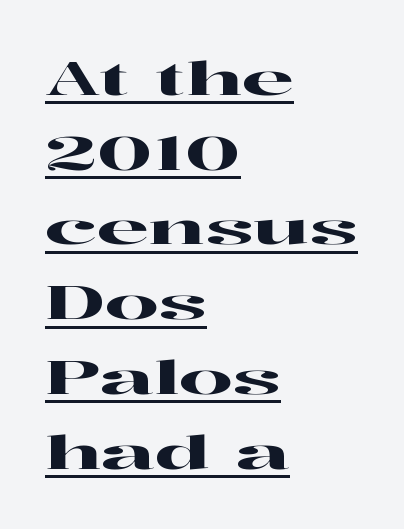
{"serif": "yes", "italic": "no", "width": "wide", "stroke_contrast": "high", "x_height": "medium", "monospaced": "no", "underline": "yes", "align": "left", "line_spacing": "normal", "line_spacing_ratio": 1.59, "letter_spacing": "normal", "letter_spacing_em": 0.0, "glyph_px": 47}
